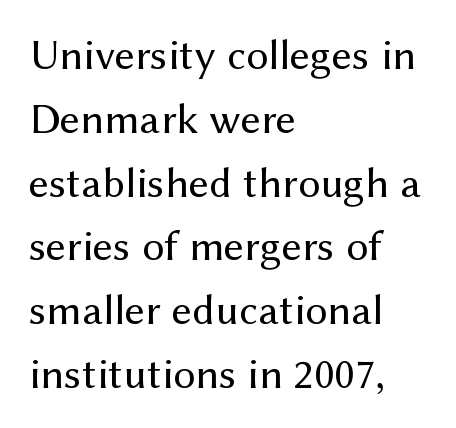
The image shows 44 px regular-weight sans-serif type, upright; set left-aligned, normal line spacing (1.45x), normal letter spacing, not underlined; medium stroke contrast and a medium x-height.
